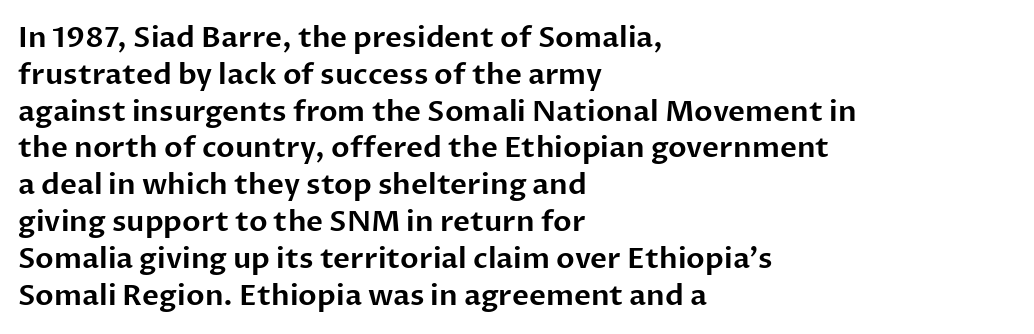
Students, note that the glyphs here touch the page at normal intervals. Lines of text with bare space underneath. Think of a printed novel: that variable character pitch is what you see here. Look at the bottom of the vertical strokes: they stop flat, with no serifs.
